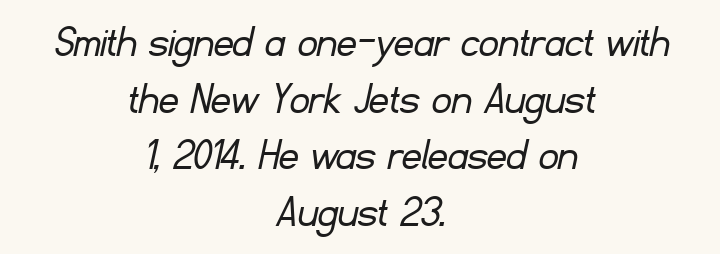
The image shows 48 px light sans-serif type; set centered, line spacing 1.18x, normal letter spacing, not underlined; low stroke contrast and a small x-height.
